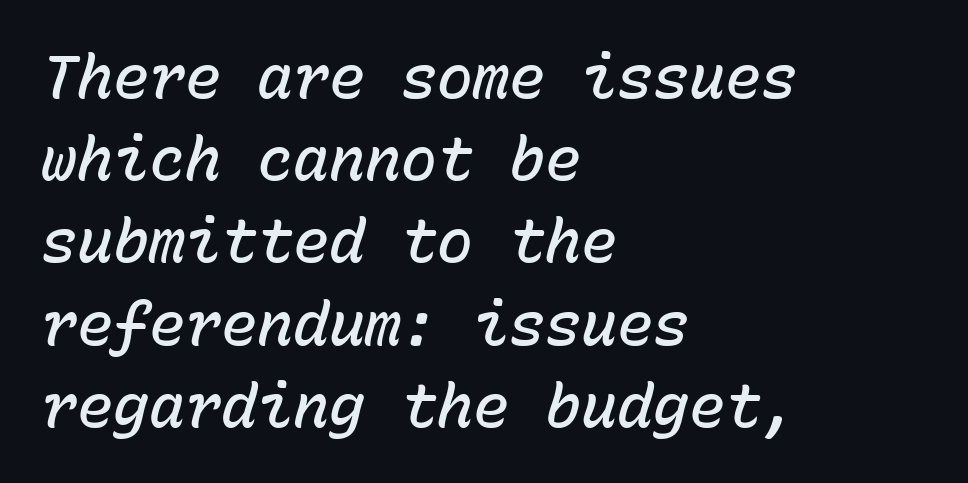
The characters look somewhat weighty, a semibold short of true bold. Observe the lean: these are italic letterforms. These lines are rendered in a fixed-pitch font. These lines are set flush left with a ragged right edge. Letters rest on an invisible, unmarked baseline.
